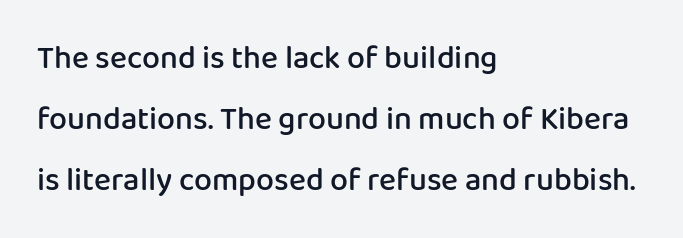
These lines stack with their left ends in a neat column. Every character sits straight up, as roman type does. These lines keep a tight, regular rhythm from letter to letter. Interline gaps are noticeably wide in this sample. The strip under each line holds only bare page. The face used here is proportionally spaced, like ordinary book or web type.
